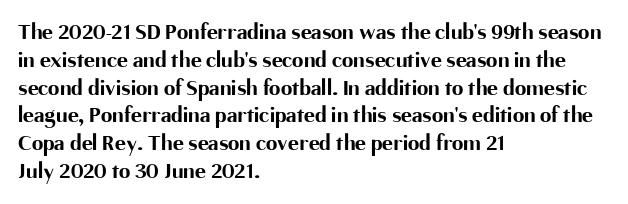
The image shows 23 px bold type, upright; set left-aligned, line spacing 1.21x, normal letter spacing, not underlined.
